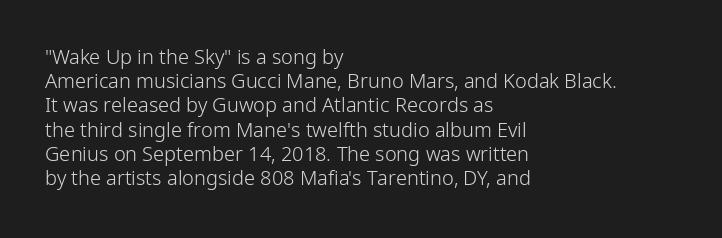
Tall strokes in this sample are plumb rather than angled. Decoration check: the copy has no underline. Words appear dense and cohesive because spacing is normal. The typesetter chose a ragged-right arrangement here.
